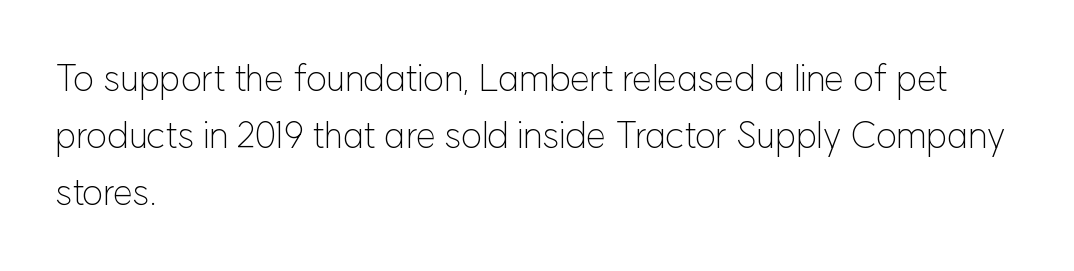
Q: Is the text bold? A: No.
Q: Is the text italic (slanted)? A: No, it is upright.
Q: Is the typeface a serif or a sans-serif typeface? A: Sans-serif.
Q: Is the text underlined? A: No.
Q: How is the paragraph aligned? A: Left-aligned.
Q: Is the spacing between letters normal or unusually wide? A: Normal.
Q: Is the spacing between lines tight, normal or loose? A: Normal.
Q: Width (condensed, normal, or wide)? A: Normal.
Q: Stroke contrast? A: Low.
Q: x-height? A: Medium.
Q: Monospaced? A: No.
